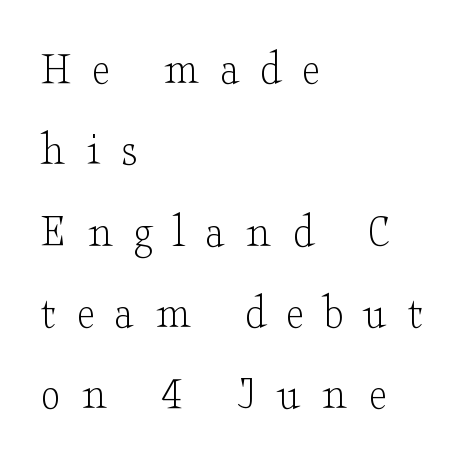
Q: Is the text bold? A: No.
Q: Is the text italic (slanted)? A: No, it is upright.
Q: Is the typeface a serif or a sans-serif typeface? A: Serif.
Q: Is the text underlined? A: No.
Q: How is the paragraph aligned? A: Left-aligned.
Q: Is the spacing between letters normal or unusually wide? A: Unusually wide.
Q: Is the spacing between lines tight, normal or loose? A: Normal.
Q: Width (condensed, normal, or wide)? A: Wide.
Q: Stroke contrast? A: Low.
Q: x-height? A: Small.
Q: Monospaced? A: No.
